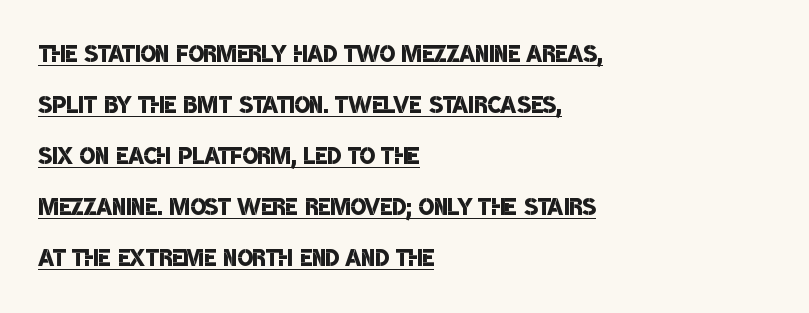
Check where the strokes stop: nothing finishes them off — pure sans. The text block is weighted toward the left margin, trailing off unevenly rightward. Heft: intermediate — a semibold. Glance below the letters and you will spot a drawn line. Look at the tracking — it's just the regular setting, nothing added. Spacing verdict: proportional, widths tailored to each character.
